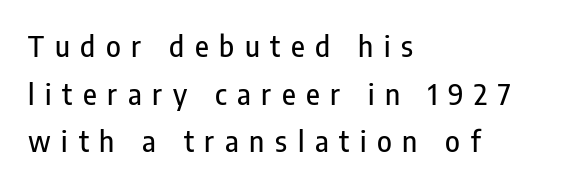
{"serif": "no", "italic": "no", "width": "condensed", "stroke_contrast": "low", "x_height": "medium", "monospaced": "no", "underline": "no", "align": "left", "line_spacing": "normal", "line_spacing_ratio": 1.7, "letter_spacing": "wide", "letter_spacing_em": 0.38, "glyph_px": 28}
